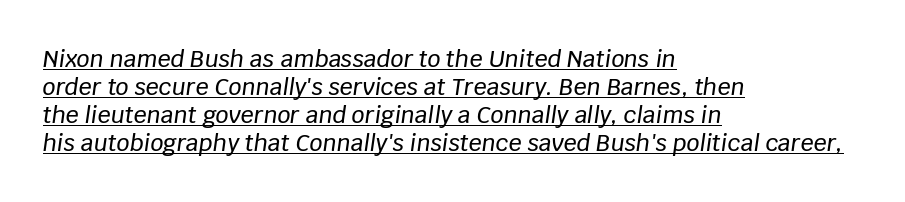
Nobody touched the tracking dial on this one. Every row of glyphs begins at an identical x-position on the left. You can tell it's italic because the verticals aren't actually vertical. Has an underline been added? It has.
